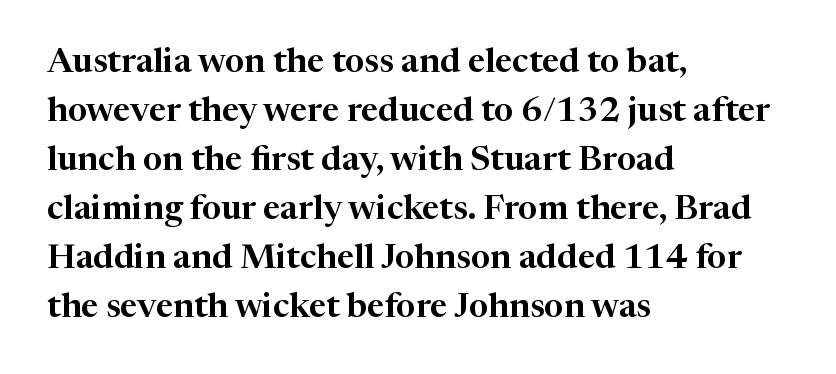
Q: Is the text italic (slanted)? A: No, it is upright.
Q: Is the typeface a serif or a sans-serif typeface? A: Serif.
Q: Is the text underlined? A: No.
Q: How is the paragraph aligned? A: Left-aligned.
Q: Is the spacing between letters normal or unusually wide? A: Normal.
Q: Is the spacing between lines tight, normal or loose? A: Normal.
Q: Width (condensed, normal, or wide)? A: Normal.
Q: Stroke contrast? A: High.
Q: x-height? A: Medium.
Q: Monospaced? A: No.
